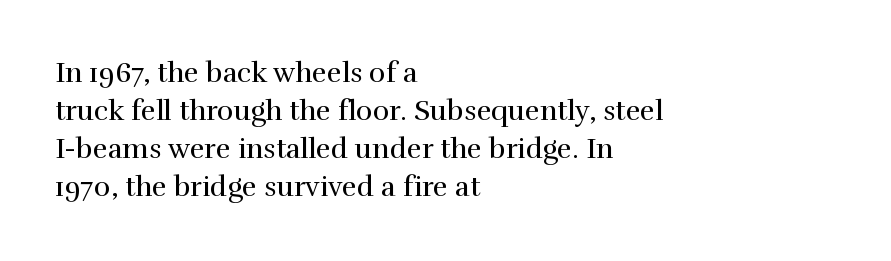
The image shows 28 px regular-weight serif type, upright; set left-aligned, normal line spacing (1.36x), normal letter spacing, not underlined; a medium x-height.
